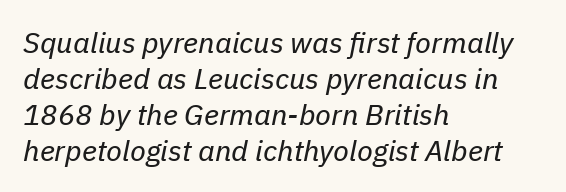
Q: Is the text bold? A: No.
Q: Is the text italic (slanted)? A: Yes, it leans right by about 11 degrees.
Q: Is the text underlined? A: No.
Q: How is the paragraph aligned? A: Left-aligned.
Q: Is the spacing between letters normal or unusually wide? A: Normal.
Q: Width (condensed, normal, or wide)? A: Normal.
Q: Stroke contrast? A: Low.
Q: x-height? A: Medium.
Q: Monospaced? A: No.
